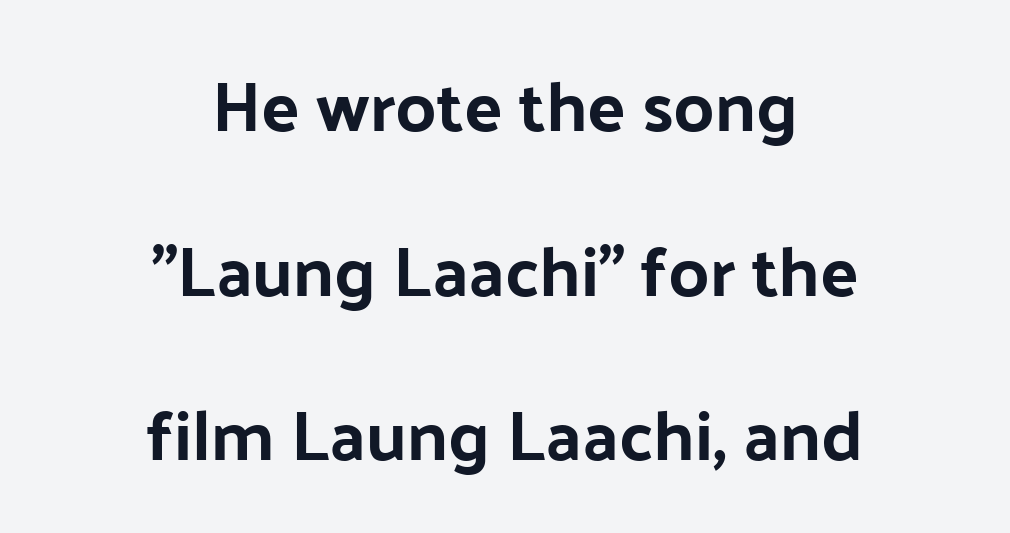
Q: Is the text bold? A: Yes.
Q: Is the text italic (slanted)? A: No, it is upright.
Q: Is the typeface a serif or a sans-serif typeface? A: Sans-serif.
Q: Is the text underlined? A: No.
Q: How is the paragraph aligned? A: Centered.
Q: Is the spacing between letters normal or unusually wide? A: Normal.
Q: Is the spacing between lines tight, normal or loose? A: Loose.
Q: Width (condensed, normal, or wide)? A: Normal.
Q: Stroke contrast? A: Low.
Q: x-height? A: Medium.
Q: Monospaced? A: No.
